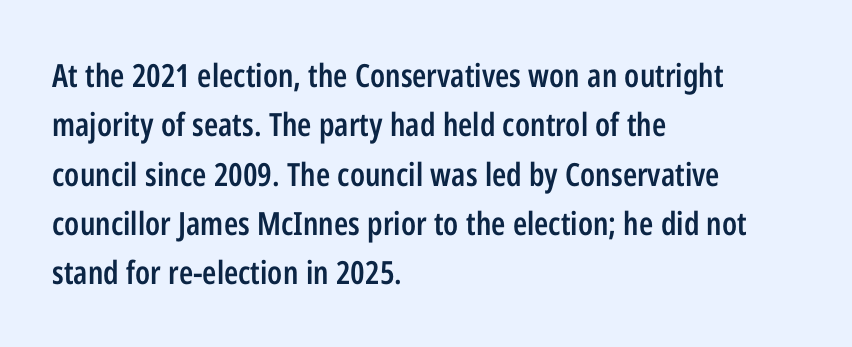
The image shows 32 px semibold, condensed sans-serif type, upright; set left-aligned, normal line spacing (1.54x), normal letter spacing, not underlined; low stroke contrast and a medium x-height.
